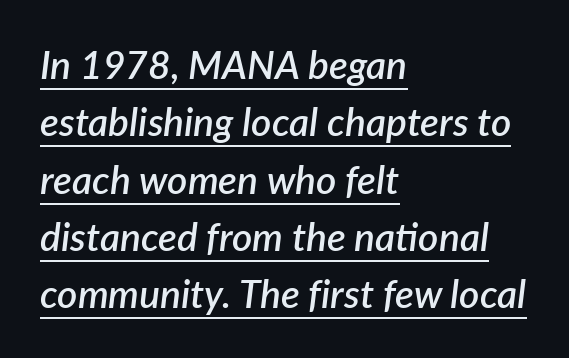
Typesetter's note: demi weight, one step under bold. Slanted lettering throughout. Underlined type. Line spacing here is normal. This rendering uses left alignment, leaving the right contour irregular.
